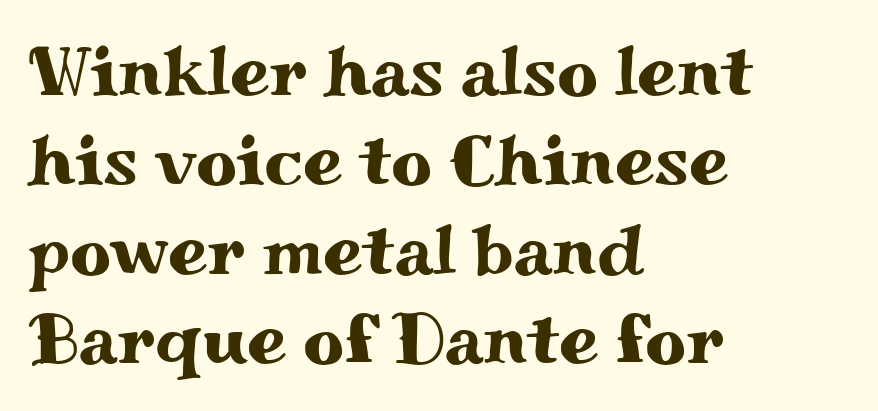
Descenders hang freely into open space. This sample has the flowing, uneven cadence of proportional lettering. Tall strokes in this sample are plumb rather than angled. This rendering leaves character spacing at its baseline value.
